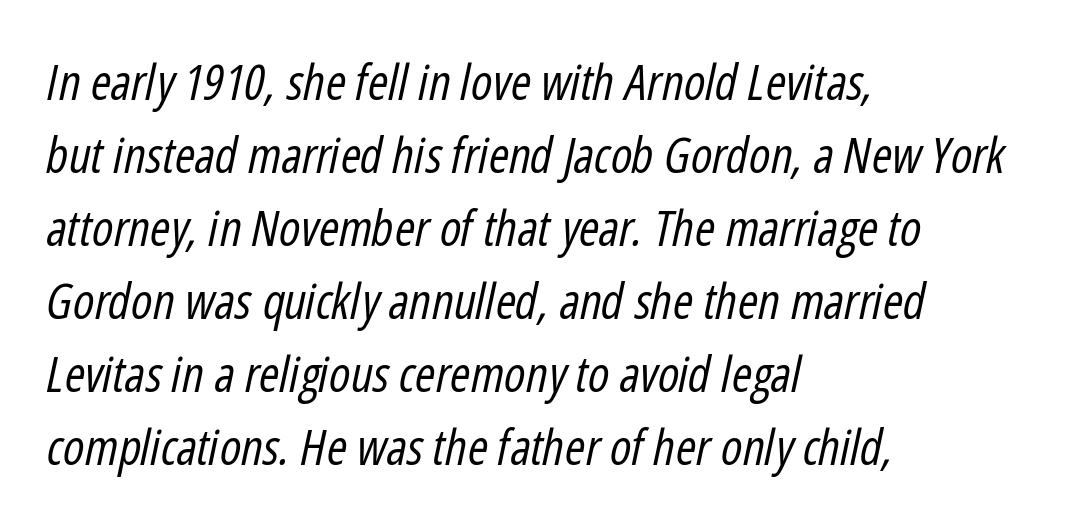
The image shows 49 px regular-weight, condensed type, italic (leaning right); set left-aligned, normal line spacing (1.49x), normal letter spacing, not underlined; low stroke contrast and a medium x-height.
